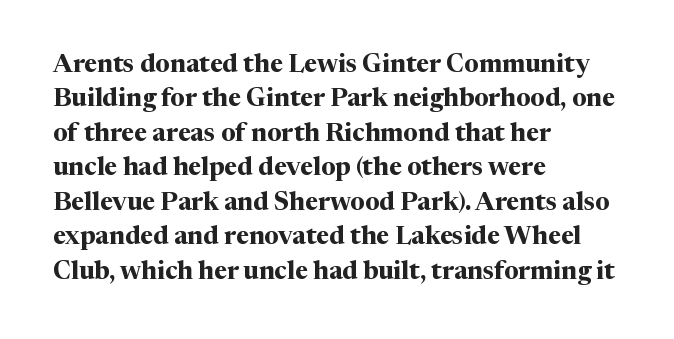
Q: Is the text bold? A: Yes.
Q: Is the text italic (slanted)? A: No, it is upright.
Q: Is the text underlined? A: No.
Q: How is the paragraph aligned? A: Left-aligned.
Q: Is the spacing between letters normal or unusually wide? A: Normal.
Q: Is the spacing between lines tight, normal or loose? A: Normal.
